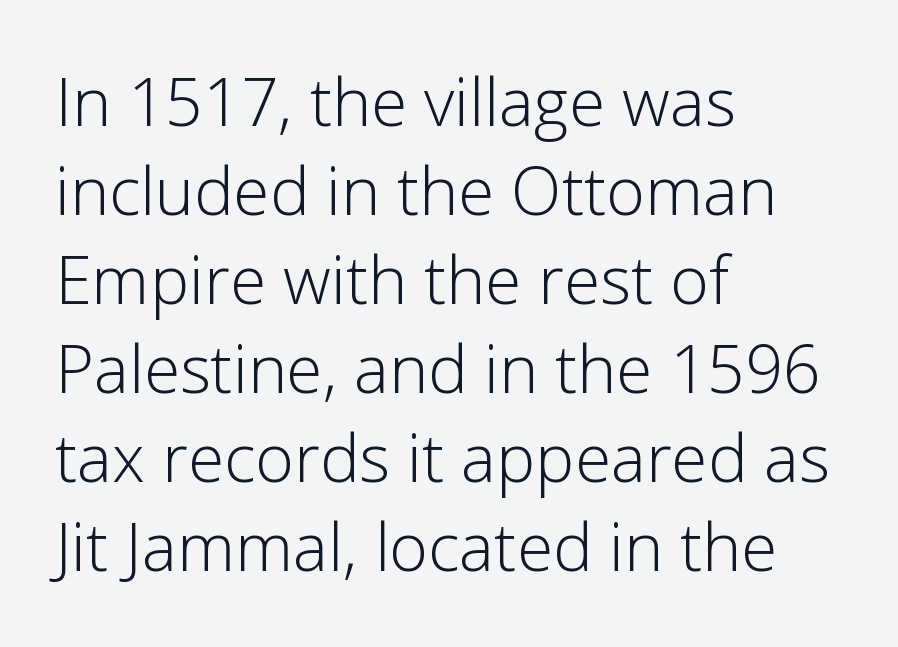
Q: Is the text bold? A: No.
Q: Is the text italic (slanted)? A: No, it is upright.
Q: Is the typeface a serif or a sans-serif typeface? A: Sans-serif.
Q: Is the text underlined? A: No.
Q: How is the paragraph aligned? A: Left-aligned.
Q: Is the spacing between letters normal or unusually wide? A: Normal.
Q: Is the spacing between lines tight, normal or loose? A: Normal.
Q: Width (condensed, normal, or wide)? A: Normal.
Q: Stroke contrast? A: Low.
Q: x-height? A: Medium.
Q: Monospaced? A: No.
